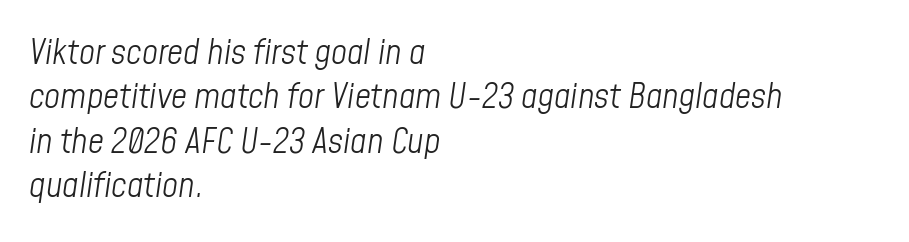
This is oblique type, the kind used for emphasis or titles. Honestly, the letter spacing is just normal — you wouldn't notice it. Stroke thickness stays within the range of a standard reading face or lighter. These lines are rendered in a variable-pitch font. The strip under each line holds only bare page. Layout note: lines flush left.
